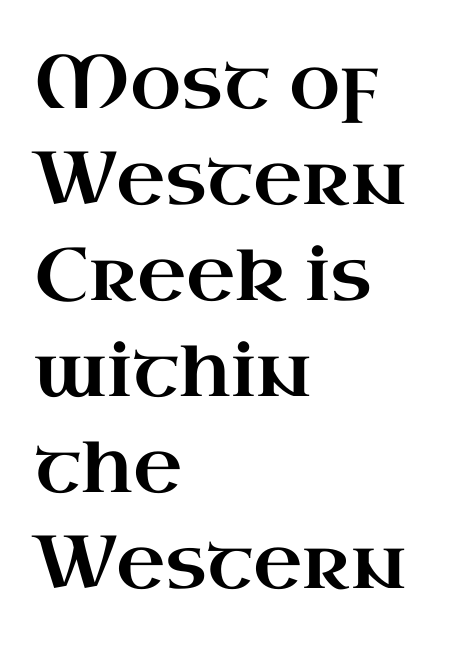
The image shows 75 px wide serif type, upright; set left-aligned, normal line spacing (1.28x), normal letter spacing, not underlined; high stroke contrast and a small x-height.
